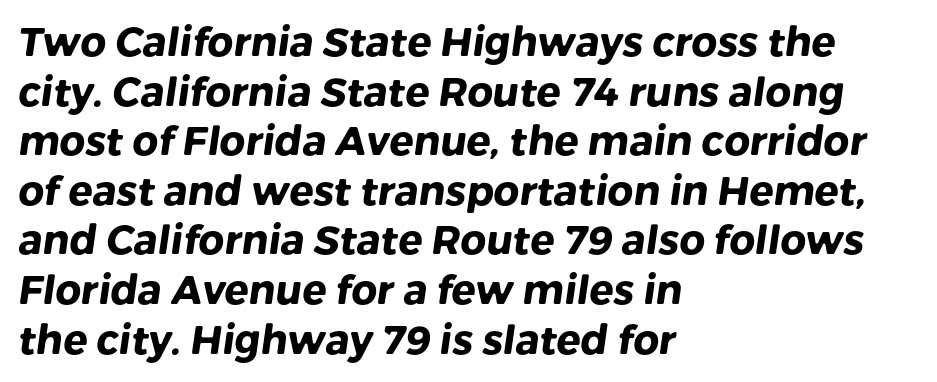
Q: Is the text bold? A: Yes.
Q: Is the typeface a serif or a sans-serif typeface? A: Sans-serif.
Q: Is the text underlined? A: No.
Q: How is the paragraph aligned? A: Left-aligned.
Q: Is the spacing between letters normal or unusually wide? A: Normal.
Q: Width (condensed, normal, or wide)? A: Normal.
Q: Stroke contrast? A: Low.
Q: x-height? A: Medium.
Q: Monospaced? A: No.
